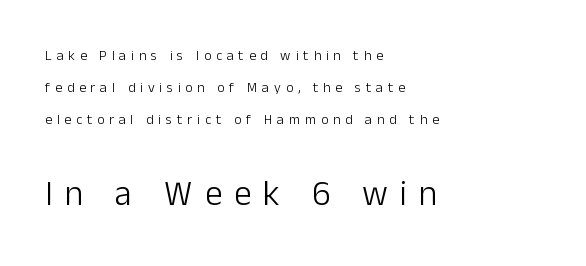
Look at the bottom of the vertical strokes: they stop flat, with no serifs. Think of a printed novel: that variable character pitch is what you see here. These lines are set flush left with a ragged right edge. Characters remain perfectly vertical along every line. Letters rest on an invisible, unmarked baseline.
